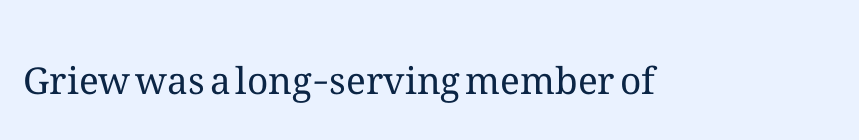
{"italic": "no", "bold": "no", "weight": "regular", "width": "normal", "stroke_contrast": "medium", "x_height": "medium", "monospaced": "no", "underline": "no", "letter_spacing": "normal", "letter_spacing_em": 0.0, "glyph_px": 37}
